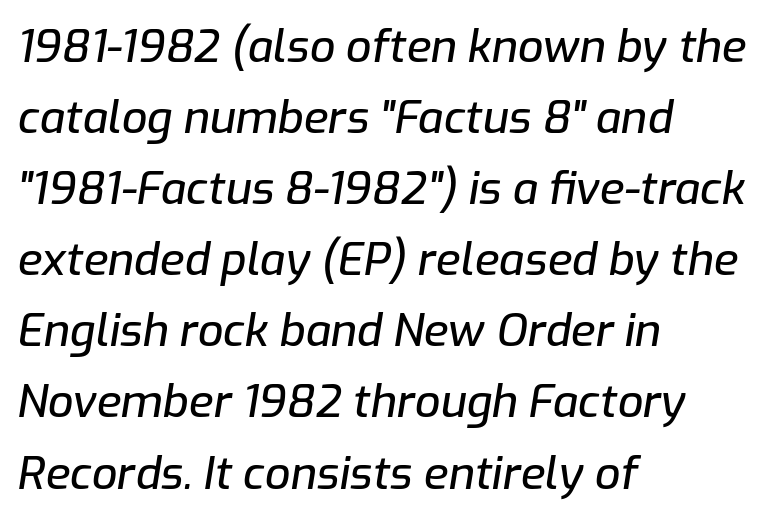
Descender tails drop into unmarked territory. The lettering tilts uniformly, giving the passage an italic look. This sample keeps an unexceptional amount of space between lines. Is the letter spacing exaggerated? No — it looks like the ordinary default. Is this a fixed-width face? No — the glyphs have proportional, varying widths. Where is the straight margin? On the left.
